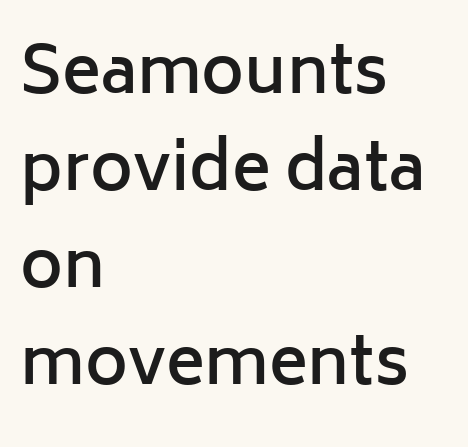
Alignment: flush left. Upright lettering throughout. Varying glyph widths throughout — classic text-font behaviour. Only glyphs here, with clear space below each row. The type family on display is of the sans-serif kind. In terms of weight, the rendering is demibold, just under bold.
